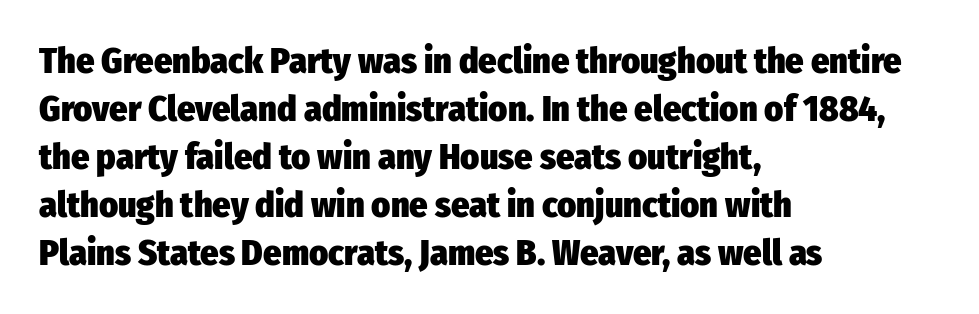
Q: Is the text bold? A: Yes.
Q: Is the text italic (slanted)? A: No, it is upright.
Q: Is the typeface a serif or a sans-serif typeface? A: Sans-serif.
Q: Is the text underlined? A: No.
Q: How is the paragraph aligned? A: Left-aligned.
Q: Is the spacing between letters normal or unusually wide? A: Normal.
Q: Is the spacing between lines tight, normal or loose? A: Normal.
Q: Width (condensed, normal, or wide)? A: Condensed.
Q: Stroke contrast? A: Low.
Q: x-height? A: Medium.
Q: Monospaced? A: No.
